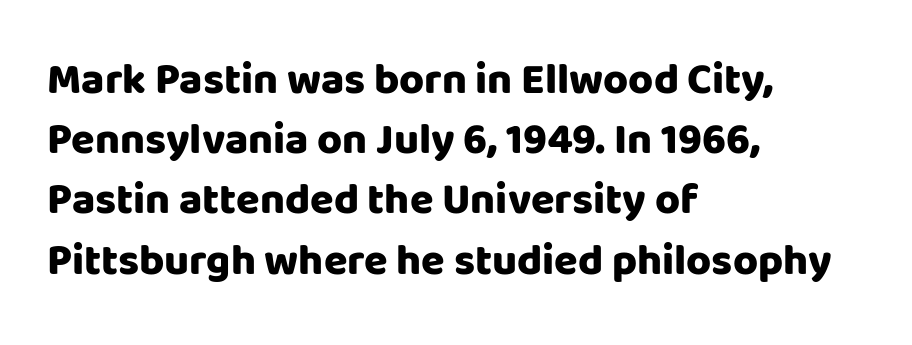
The image shows 43 px heavy sans-serif type, upright; set left-aligned, normal line spacing (1.4x), normal letter spacing, not underlined; low stroke contrast and a large x-height.
